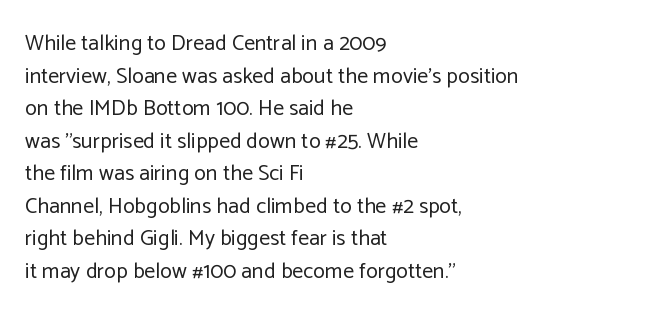
{"italic": "no", "bold": "no", "underline": "no", "align": "left", "line_spacing": "normal", "line_spacing_ratio": 1.48, "letter_spacing": "normal", "letter_spacing_em": 0.0, "glyph_px": 22}
